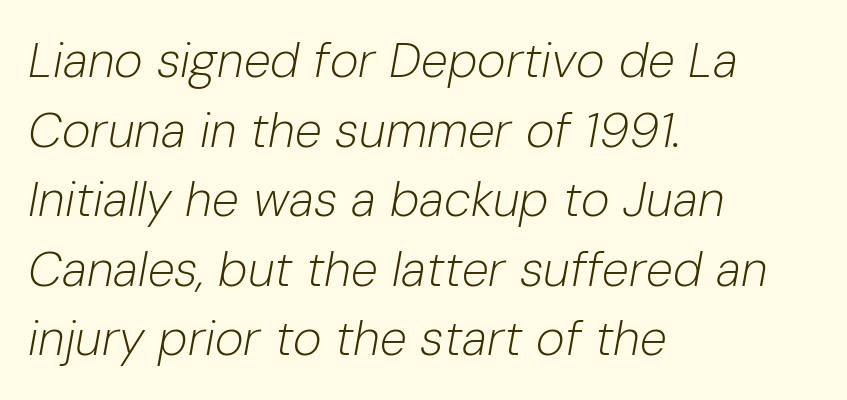
The image shows 49 px light type, italic (leaning right); set left-aligned, normal line spacing (1.42x), normal letter spacing, not underlined; low stroke contrast and a medium x-height.
